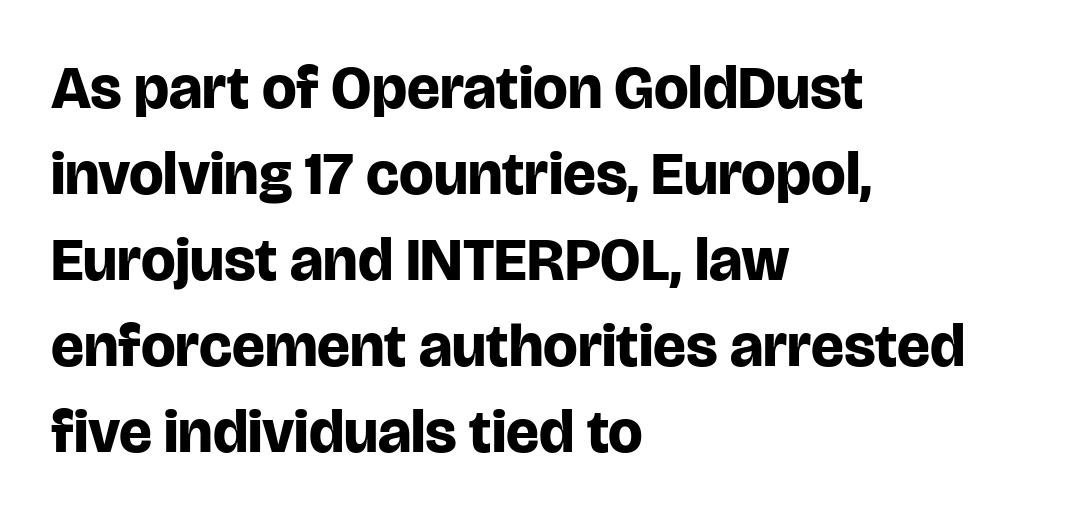
Q: Is the text bold? A: Yes.
Q: Is the text italic (slanted)? A: No, it is upright.
Q: Is the typeface a serif or a sans-serif typeface? A: Sans-serif.
Q: Is the text underlined? A: No.
Q: How is the paragraph aligned? A: Left-aligned.
Q: Is the spacing between letters normal or unusually wide? A: Normal.
Q: Is the spacing between lines tight, normal or loose? A: Normal.
Q: Width (condensed, normal, or wide)? A: Normal.
Q: Stroke contrast? A: Low.
Q: x-height? A: Large.
Q: Monospaced? A: No.
